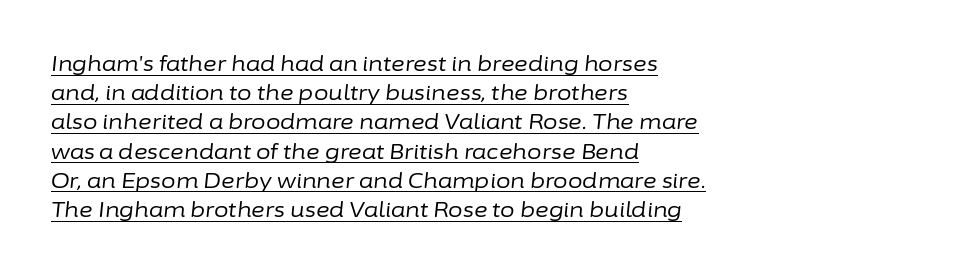
Q: Is the text bold? A: No.
Q: Is the text italic (slanted)? A: Yes, it leans right by about 6 degrees.
Q: Is the text underlined? A: Yes.
Q: How is the paragraph aligned? A: Left-aligned.
Q: Is the spacing between letters normal or unusually wide? A: Normal.
Q: Is the spacing between lines tight, normal or loose? A: Normal.
